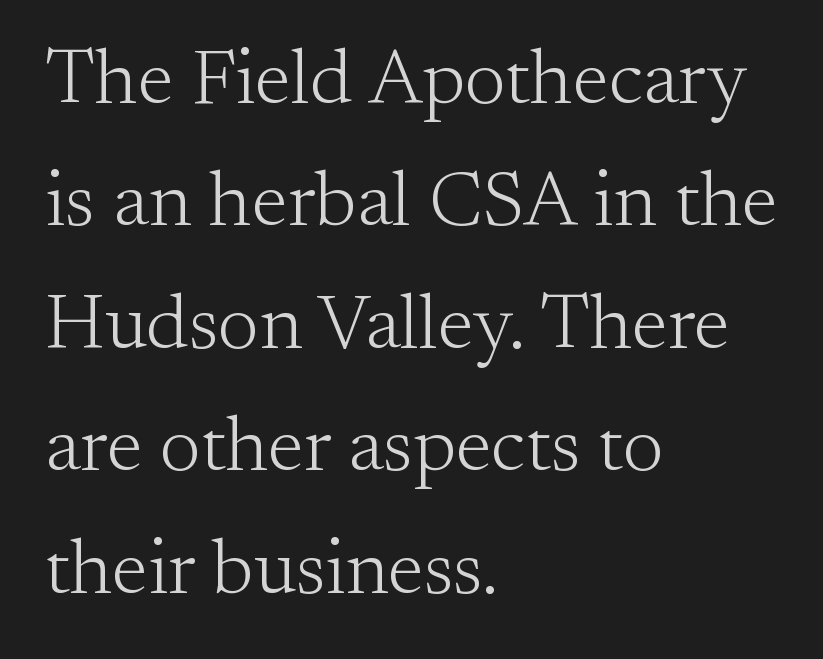
The passage shown has conventional tracking throughout. The letters stand straight up with perfectly vertical stems. Letterform terminals end in serifs throughout the passage. The string is rendered with underlining switched off.
